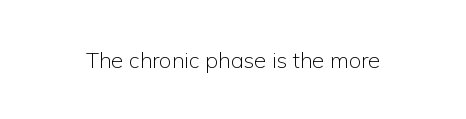
The image shows 22 px text type, upright; set normal letter spacing, not underlined.
